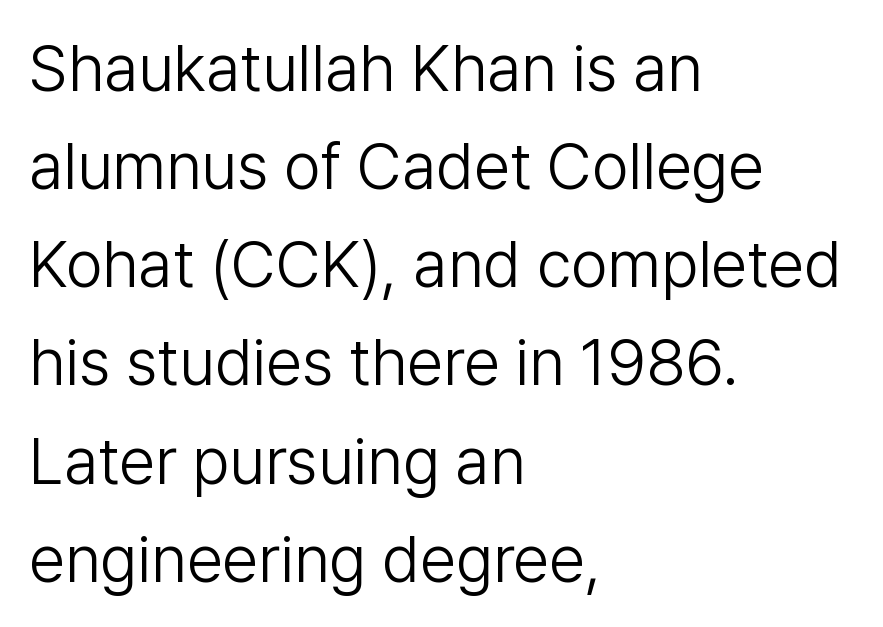
Q: Is the text bold? A: No.
Q: Is the text italic (slanted)? A: No, it is upright.
Q: Is the typeface a serif or a sans-serif typeface? A: Sans-serif.
Q: Is the text underlined? A: No.
Q: How is the paragraph aligned? A: Left-aligned.
Q: Is the spacing between letters normal or unusually wide? A: Normal.
Q: Is the spacing between lines tight, normal or loose? A: Normal.
Q: Width (condensed, normal, or wide)? A: Normal.
Q: Stroke contrast? A: Low.
Q: x-height? A: Medium.
Q: Monospaced? A: No.
